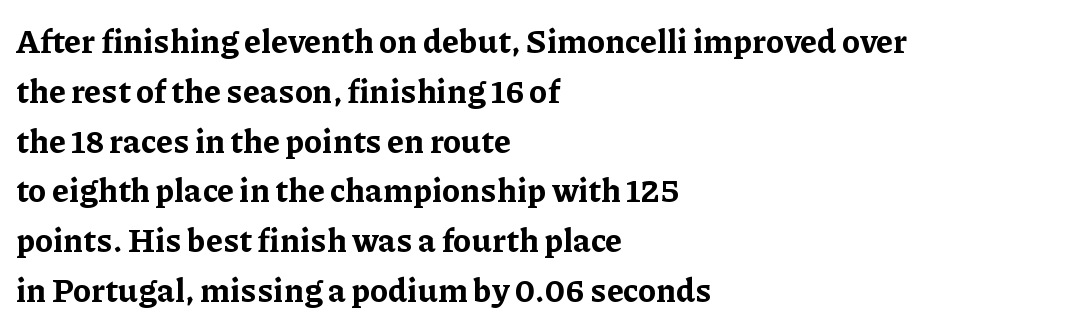
{"serif": "yes", "italic": "no", "bold": "yes", "weight": "bold", "width": "normal", "stroke_contrast": "low", "x_height": "medium", "monospaced": "no", "underline": "no", "align": "left", "line_spacing": "normal", "line_spacing_ratio": 1.51, "letter_spacing": "normal", "letter_spacing_em": 0.0, "glyph_px": 33}
